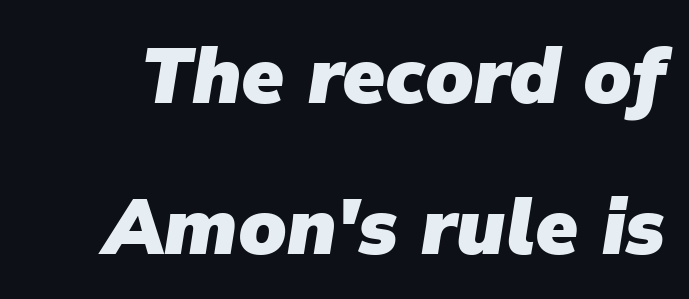
These words are printed bold, with thick strokes throughout. Glyph-to-glyph distance matches everyday printed text. These lines stand farther apart than default settings would place them. Plain, unruled lines of type. Look at the bottom of the vertical strokes: they stop flat, with no serifs. The face used here is proportionally spaced, like ordinary book or web type.
